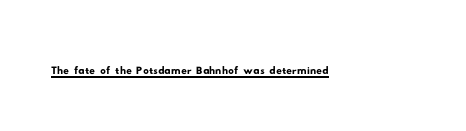
The image shows 28 px wide sans-serif type; set normal letter spacing, underlined; low stroke contrast and a small x-height.
